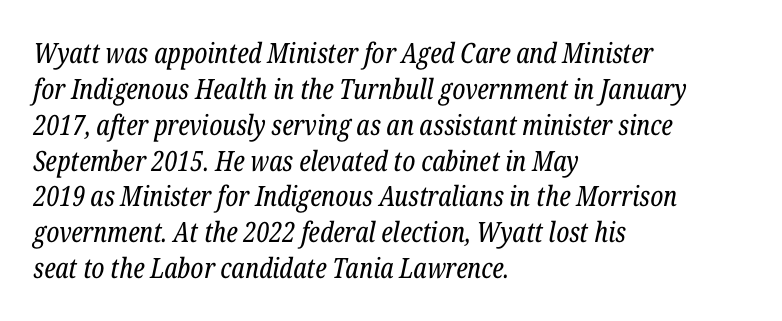
Q: Is the text bold? A: No.
Q: Is the text italic (slanted)? A: Yes, it leans right by about 12 degrees.
Q: Is the typeface a serif or a sans-serif typeface? A: Serif.
Q: Is the text underlined? A: No.
Q: How is the paragraph aligned? A: Left-aligned.
Q: Is the spacing between letters normal or unusually wide? A: Normal.
Q: Is the spacing between lines tight, normal or loose? A: Normal.
Q: Width (condensed, normal, or wide)? A: Condensed.
Q: Stroke contrast? A: Low.
Q: x-height? A: Medium.
Q: Monospaced? A: No.
